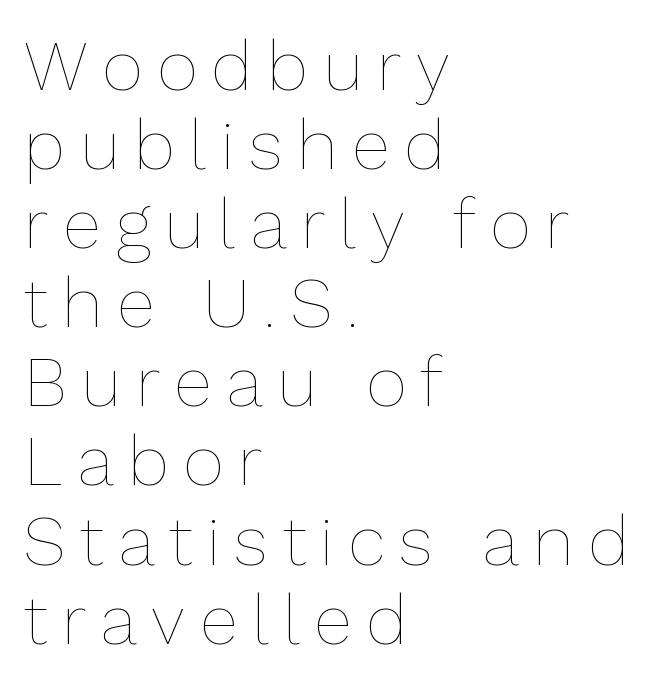
Q: Is the text bold? A: No.
Q: Is the text italic (slanted)? A: No, it is upright.
Q: Is the text underlined? A: No.
Q: How is the paragraph aligned? A: Left-aligned.
Q: Is the spacing between letters normal or unusually wide? A: Unusually wide.
Q: Is the spacing between lines tight, normal or loose? A: Tight.
Q: Width (condensed, normal, or wide)? A: Normal.
Q: Stroke contrast? A: Low.
Q: x-height? A: Medium.
Q: Monospaced? A: No.
